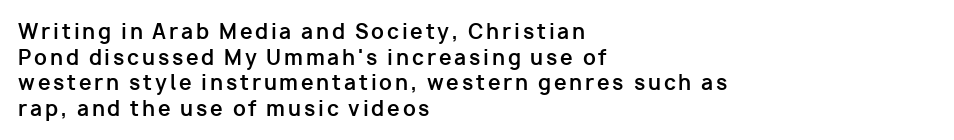
{"italic": "no", "bold": "yes", "underline": "no", "align": "left", "line_spacing": "normal", "line_spacing_ratio": 1.28, "glyph_px": 20}
